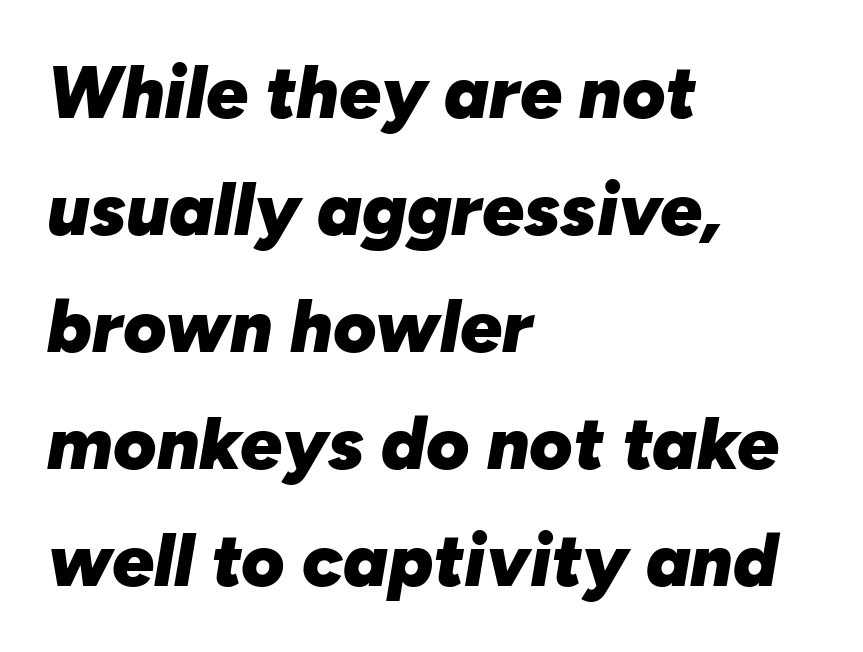
The image shows 74 px heavy type, italic (leaning right); set left-aligned, normal line spacing (1.58x), normal letter spacing, not underlined; low stroke contrast and a medium x-height.
